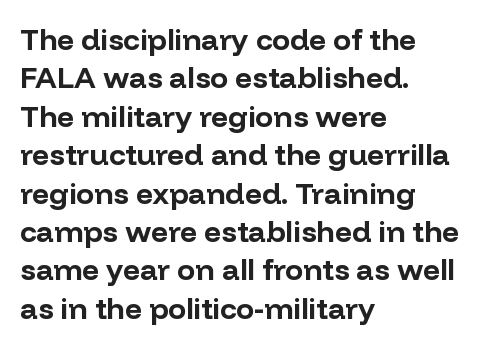
Q: Is the text bold? A: Yes.
Q: Is the text italic (slanted)? A: No, it is upright.
Q: Is the typeface a serif or a sans-serif typeface? A: Sans-serif.
Q: Is the text underlined? A: No.
Q: How is the paragraph aligned? A: Left-aligned.
Q: Is the spacing between letters normal or unusually wide? A: Normal.
Q: Is the spacing between lines tight, normal or loose? A: Normal.
Q: Width (condensed, normal, or wide)? A: Normal.
Q: Stroke contrast? A: Low.
Q: x-height? A: Medium.
Q: Monospaced? A: No.
